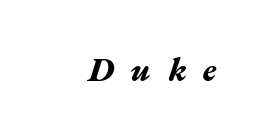
What stands out about the letter spacing? Its width — letters are far apart. The face used here is proportionally spaced, like ordinary book or web type. Underlining? Definitely not there. As a designer I'd log this as weight 700, bold. Rendered with sloped, italic letterforms. A flush-right, rag-left setting is used for this passage.
